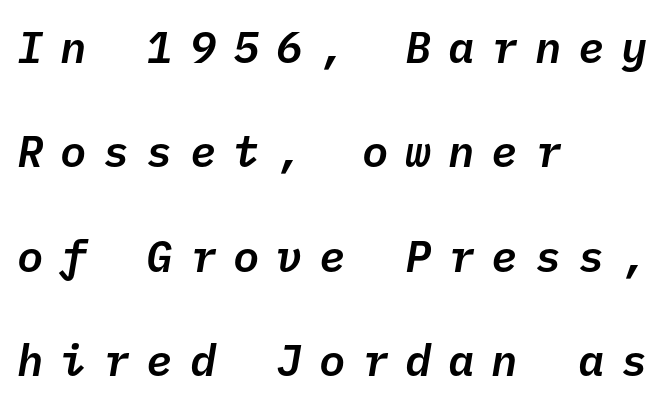
Q: Is the text italic (slanted)? A: Yes, it leans right by about 10 degrees.
Q: Is the text underlined? A: No.
Q: How is the paragraph aligned? A: Left-aligned.
Q: Is the spacing between letters normal or unusually wide? A: Unusually wide.
Q: Is the spacing between lines tight, normal or loose? A: Loose.
Q: Width (condensed, normal, or wide)? A: Normal.
Q: Stroke contrast? A: Low.
Q: x-height? A: Medium.
Q: Monospaced? A: Yes.
